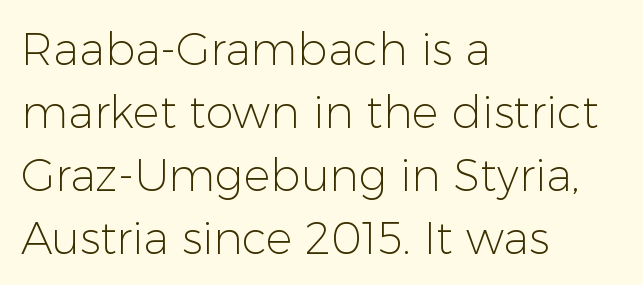
{"serif": "no", "italic": "no", "bold": "no", "weight": "light", "width": "normal", "stroke_contrast": "low", "x_height": "medium", "monospaced": "no", "underline": "no", "align": "left", "line_spacing": "normal", "line_spacing_ratio": 1.4, "letter_spacing": "normal", "letter_spacing_em": 0.0, "glyph_px": 45}
